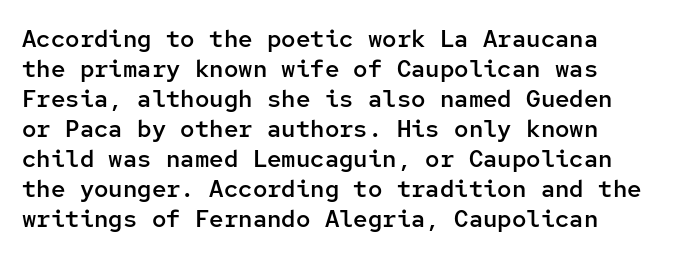
The image shows 24 px text type, upright; set normal line spacing (1.25x), normal letter spacing, not underlined.
